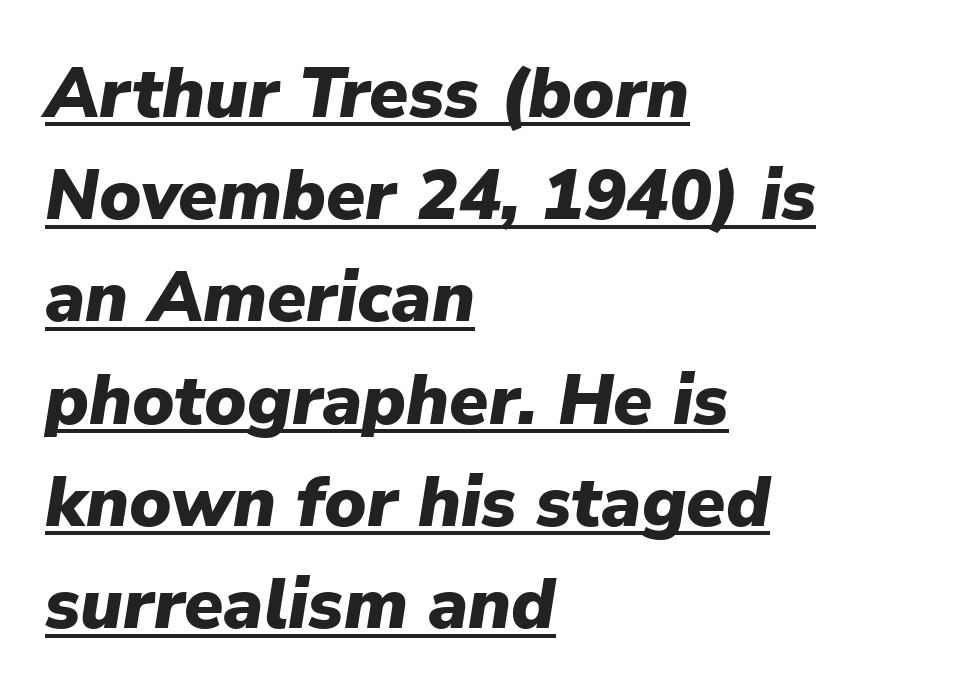
The image shows 71 px heavy type, italic (leaning right); set left-aligned, normal line spacing (1.44x), normal letter spacing, underlined; low stroke contrast and a medium x-height.
